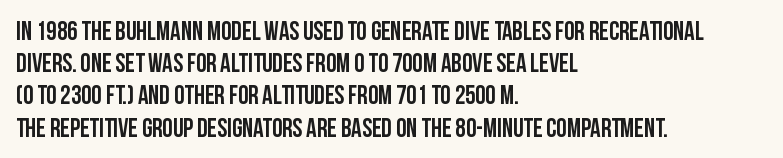
The image shows 26 px text type, upright; set left-aligned, line spacing 1.24x, normal letter spacing, not underlined.
